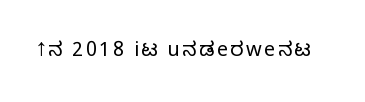
{"italic": "no", "bold": "no", "underline": "no", "glyph_px": 20}
